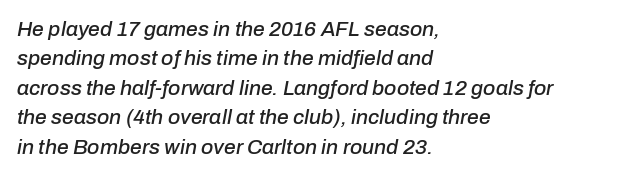
{"italic": "yes", "lean": "right", "slant_degrees": 10, "underline": "no", "align": "left", "line_spacing": "normal", "line_spacing_ratio": 1.4, "letter_spacing": "normal", "letter_spacing_em": 0.0, "glyph_px": 21}
